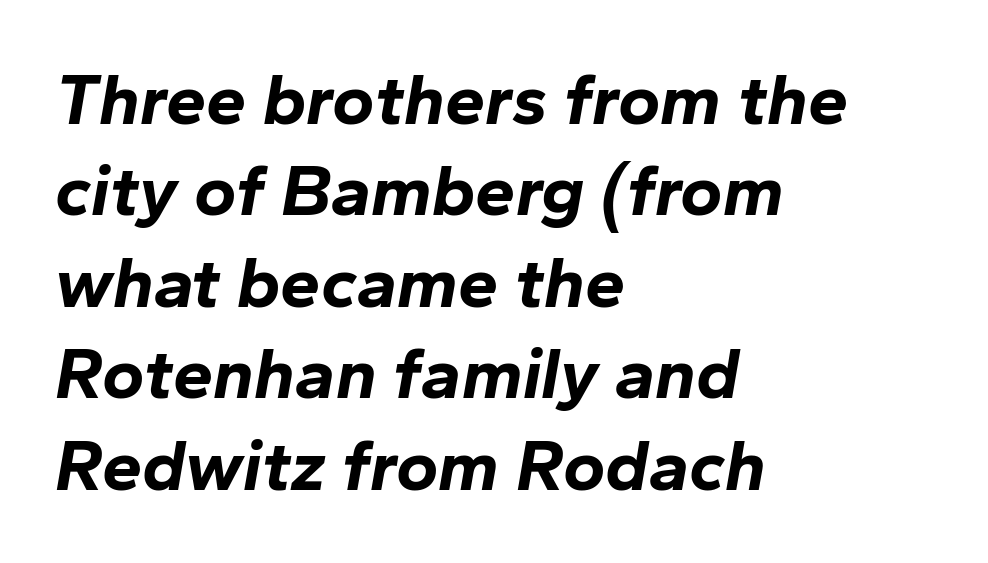
Check the space under the baseline: it is left empty. On the weight axis this lands at bold, roughly 700. The gaps between neighbouring characters are ordinary and unremarkable. Looking at the ascenders, they clearly lean. Proportional: the letters do not fall into vertical columns. If you measured baseline to baseline, you'd find a middling distance.
